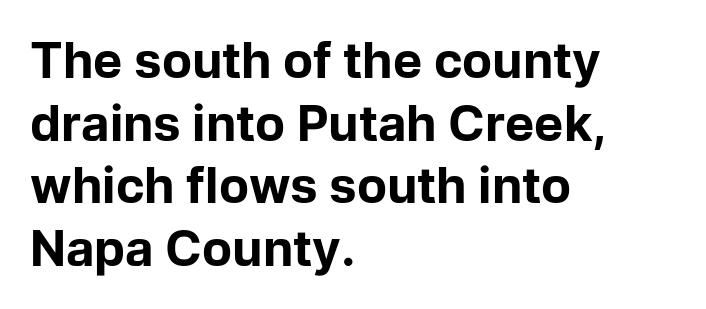
The letters advance in unequal steps, a hallmark of proportional type. The typesetting leans heavy: a genuine bold. Does the copy run flush right? No — it runs flush left. Underline: absent. The glyphs in this specimen are sans serif. Italic: no, the glyphs are upright roman.
